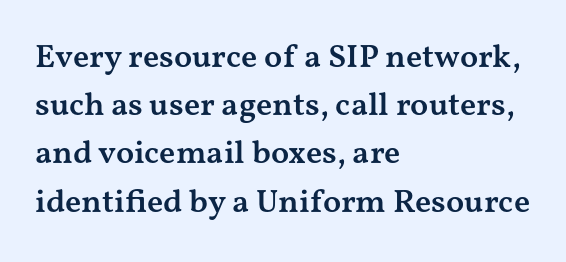
The image shows 33 px semibold, wide serif type, upright; set left-aligned, normal line spacing (1.46x), normal letter spacing, not underlined; medium stroke contrast and a medium x-height.
